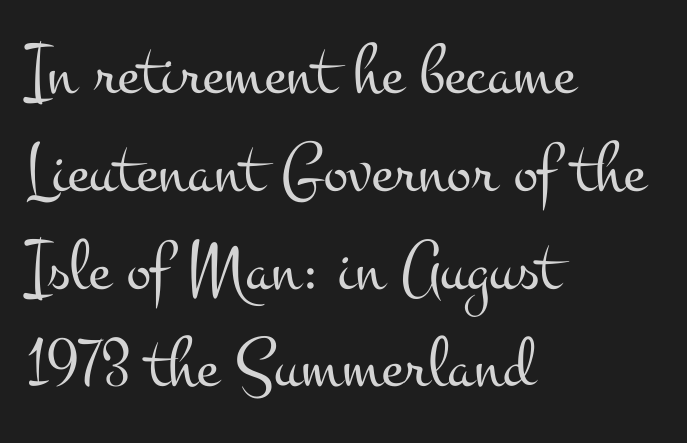
Horizontal alignment here is leftward, the default for most running prose. Letters have the restrained weight of plain body copy at most. Any mark beneath the type? The region is blank. Observe the serifs anchoring each vertical stroke in this sample.
